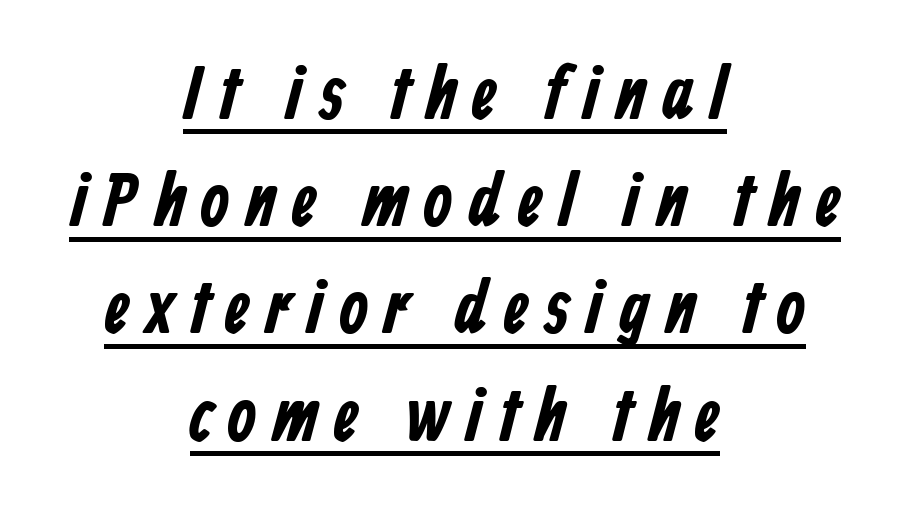
The image shows 75 px bold, condensed sans-serif type; set centered, normal line spacing (1.43x), unusually wide letter spacing (+0.21 em), underlined; low stroke contrast and a medium x-height.
